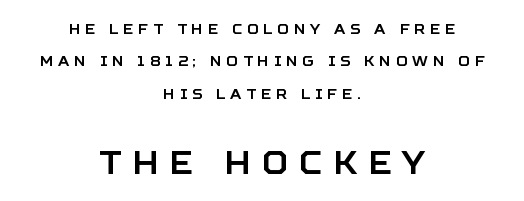
The image shows 32 px sans-serif type, upright; set centered, loose line spacing (2.31x), unusually wide letter spacing (+0.34 em), not underlined; the second (bottom) block is 2.29x larger; low stroke contrast and a large x-height.
